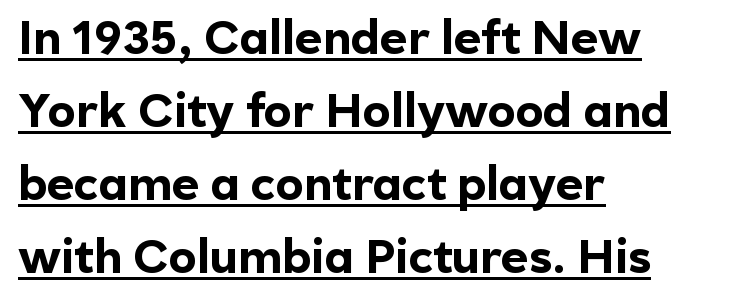
The image shows 47 px bold sans-serif type, upright; set left-aligned, normal line spacing (1.55x), normal letter spacing, underlined; a medium x-height.
